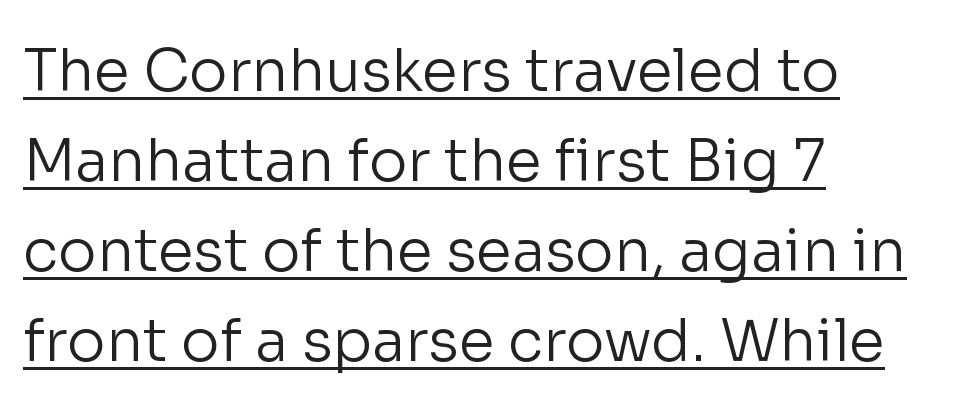
Q: Is the text bold? A: No.
Q: Is the text italic (slanted)? A: No, it is upright.
Q: Is the typeface a serif or a sans-serif typeface? A: Sans-serif.
Q: Is the text underlined? A: Yes.
Q: How is the paragraph aligned? A: Left-aligned.
Q: Is the spacing between letters normal or unusually wide? A: Normal.
Q: Is the spacing between lines tight, normal or loose? A: Normal.
Q: Width (condensed, normal, or wide)? A: Normal.
Q: Stroke contrast? A: Low.
Q: x-height? A: Medium.
Q: Monospaced? A: No.
